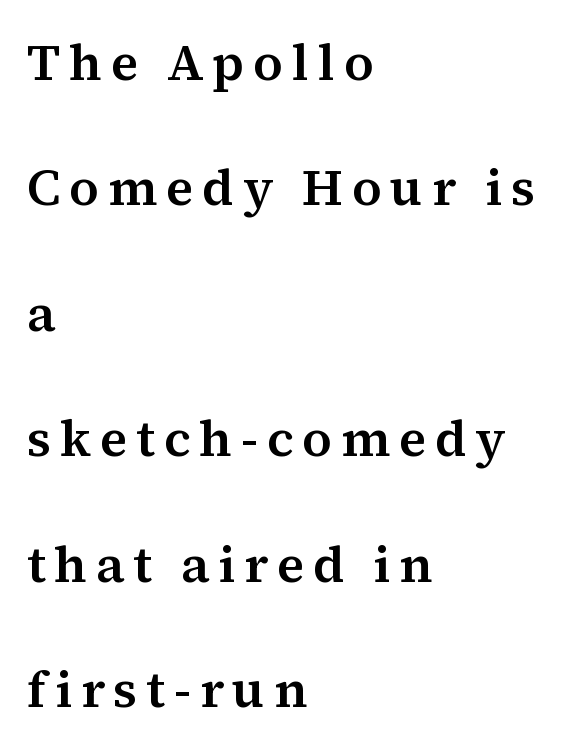
The image shows 51 px serif type, upright; set left-aligned, loose line spacing (2.46x), not underlined; medium stroke contrast and a medium x-height.
